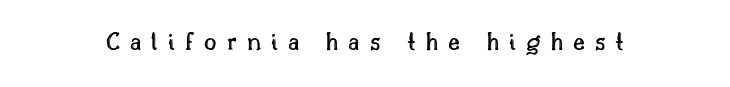
{"italic": "no", "underline": "no", "letter_spacing": "wide", "letter_spacing_em": 0.37, "glyph_px": 27}
